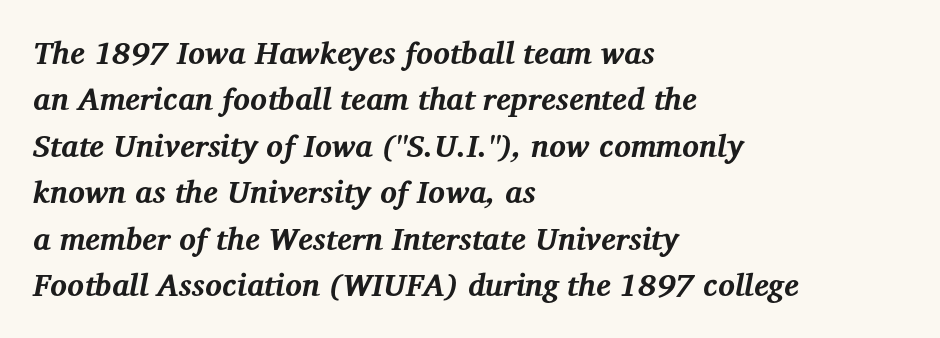
The image shows 31 px bold serif type, italic (leaning right); set left-aligned, normal line spacing (1.5x), normal letter spacing, not underlined; medium stroke contrast and a medium x-height.
